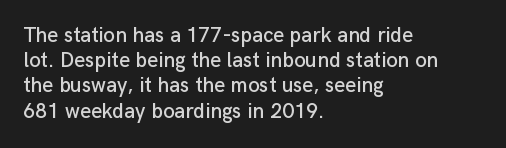
Q: Is the text italic (slanted)? A: No, it is upright.
Q: Is the text underlined? A: No.
Q: How is the paragraph aligned? A: Left-aligned.
Q: Is the spacing between letters normal or unusually wide? A: Normal.
